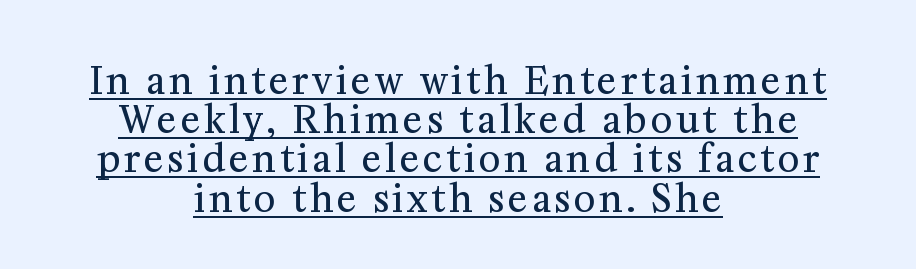
The image shows 37 px regular-weight serif type, upright; set centered, tight line spacing (1.06x), underlined; medium stroke contrast and a medium x-height.
